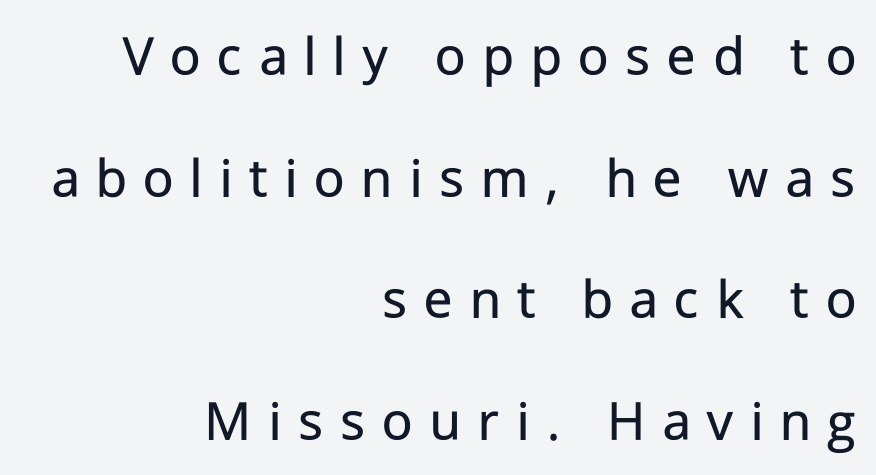
The image shows 59 px regular-weight sans-serif type, upright; set right-aligned, loose line spacing (2.06x), unusually wide letter spacing (+0.28 em), not underlined; low stroke contrast and a medium x-height.
